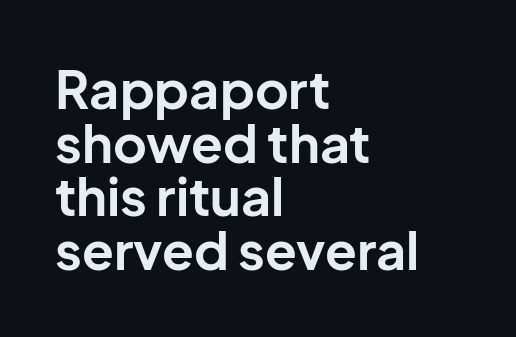
Q: Is the text bold? A: Yes.
Q: Is the text italic (slanted)? A: No, it is upright.
Q: Is the typeface a serif or a sans-serif typeface? A: Sans-serif.
Q: Is the text underlined? A: No.
Q: How is the paragraph aligned? A: Left-aligned.
Q: Is the spacing between letters normal or unusually wide? A: Normal.
Q: Is the spacing between lines tight, normal or loose? A: Tight.
Q: Width (condensed, normal, or wide)? A: Normal.
Q: Stroke contrast? A: Low.
Q: x-height? A: Medium.
Q: Monospaced? A: No.
